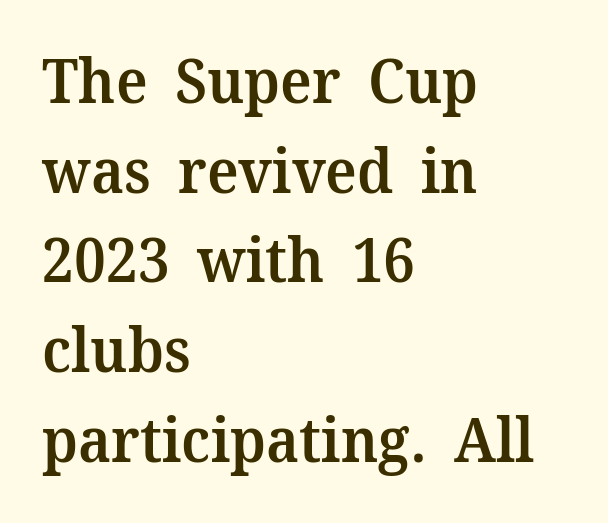
{"serif": "yes", "italic": "no", "bold": "semi", "weight": "semibold", "width": "normal", "stroke_contrast": "medium", "x_height": "medium", "monospaced": "no", "underline": "no", "align": "left", "line_spacing": "normal", "line_spacing_ratio": 1.47, "letter_spacing": "normal", "letter_spacing_em": 0.0, "glyph_px": 61}
